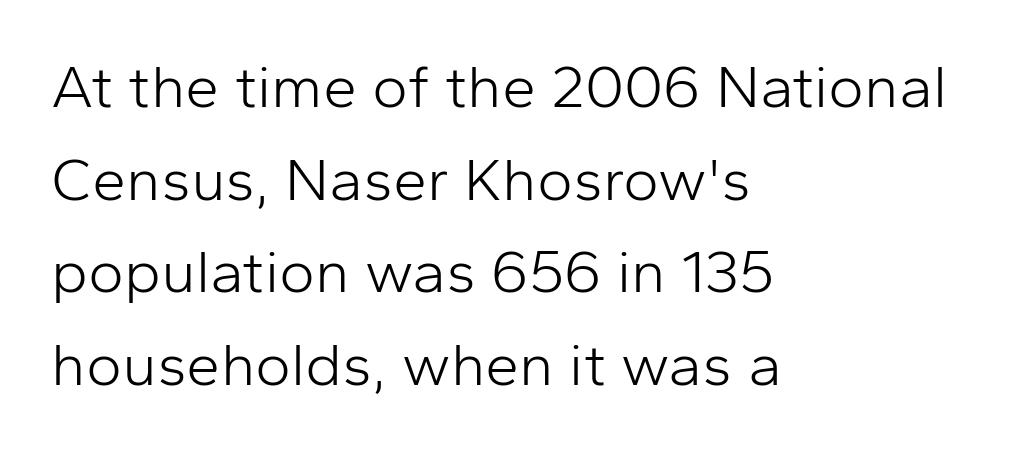
The image shows 61 px light sans-serif type, upright; set left-aligned, normal line spacing (1.52x), normal letter spacing, not underlined; low stroke contrast and a medium x-height.
